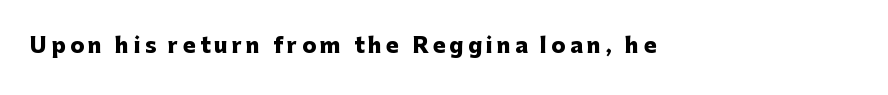
{"italic": "no", "bold": "yes", "underline": "no", "letter_spacing": "wide", "letter_spacing_em": 0.2, "glyph_px": 21}
